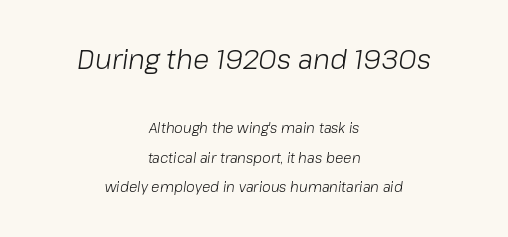
The face used here is rendered with its standard letterfit. A bare baseline throughout the passage. Leading: increased. Heaviness? Minimal to ordinary, like unemphasized prose. Both edges are ragged and mirror each other, which tells us the setting is centered. Visually, the top section dominates because its glyphs are scaled up.
